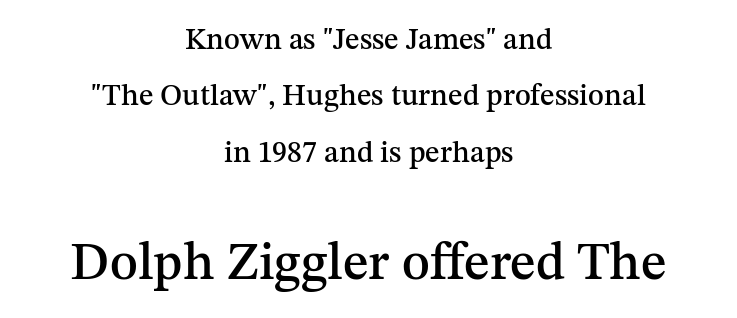
{"serif": "yes", "italic": "no", "width": "normal", "stroke_contrast": "medium", "x_height": "medium", "monospaced": "no", "underline": "no", "align": "center", "line_spacing_ratio": 1.88, "letter_spacing": "normal", "letter_spacing_em": 0.0, "larger_block": "second", "size_ratio": 1.77, "glyph_px": 53}
